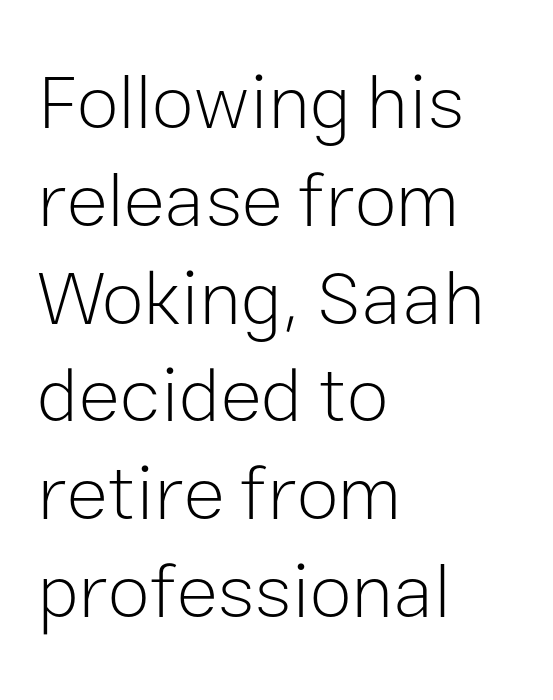
{"serif": "no", "italic": "no", "bold": "no", "weight": "light", "width": "normal", "stroke_contrast": "low", "x_height": "medium", "monospaced": "no", "underline": "no", "align": "left", "line_spacing": "normal", "line_spacing_ratio": 1.27, "letter_spacing": "normal", "letter_spacing_em": 0.0, "glyph_px": 77}
